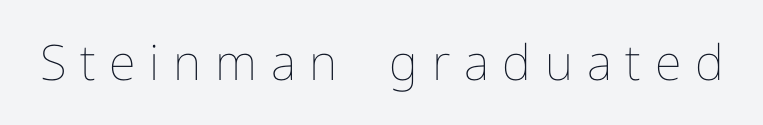
No letter is thick-stroked: the sample isn't bold. Do the letters lean? They stand straight. This rendering widens character spacing well past its baseline value. Character widths vary here, with narrow letters taking less room than wide ones.
